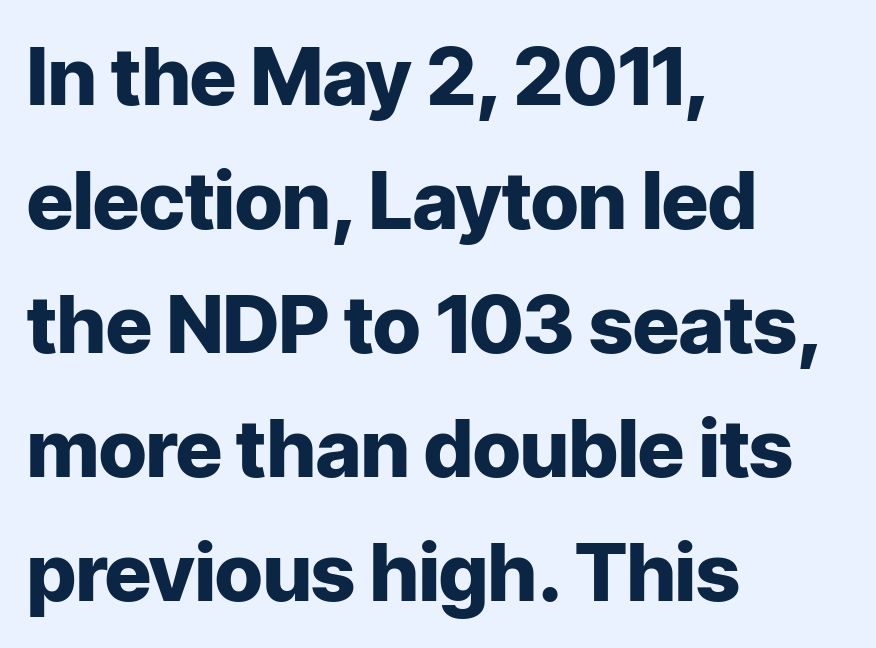
{"serif": "no", "italic": "no", "bold": "yes", "weight": "heavy", "width": "normal", "stroke_contrast": "low", "x_height": "medium", "monospaced": "no", "underline": "no", "align": "left", "line_spacing": "normal", "line_spacing_ratio": 1.55, "letter_spacing": "normal", "letter_spacing_em": 0.0, "glyph_px": 80}
